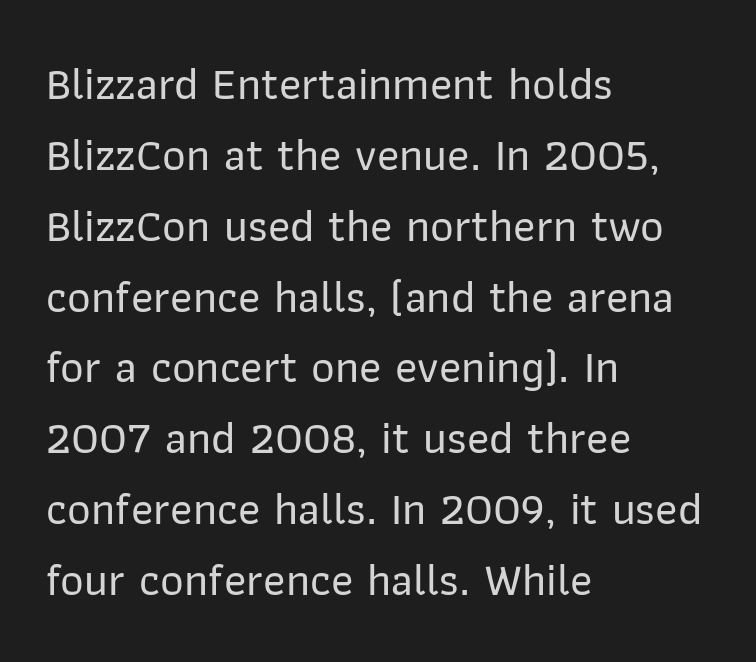
{"serif": "no", "italic": "no", "width": "normal", "stroke_contrast": "low", "x_height": "medium", "monospaced": "no", "underline": "no", "align": "left", "line_spacing": "normal", "line_spacing_ratio": 1.54, "letter_spacing": "normal", "letter_spacing_em": 0.0, "glyph_px": 46}
